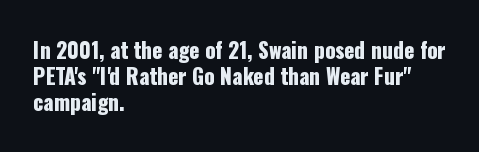
The image shows 21 px text type, upright; set left-aligned, line spacing 1.24x, normal letter spacing, not underlined.
